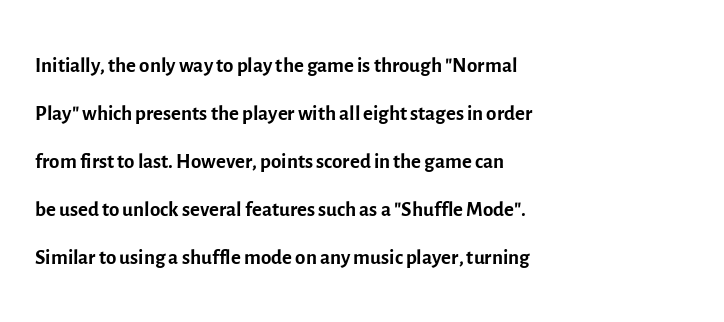
Q: Is the text bold? A: No.
Q: Is the text italic (slanted)? A: No, it is upright.
Q: Is the typeface a serif or a sans-serif typeface? A: Sans-serif.
Q: Is the text underlined? A: No.
Q: How is the paragraph aligned? A: Left-aligned.
Q: Is the spacing between letters normal or unusually wide? A: Normal.
Q: Is the spacing between lines tight, normal or loose? A: Normal.
Q: Width (condensed, normal, or wide)? A: Normal.
Q: x-height? A: Medium.
Q: Monospaced? A: No.
